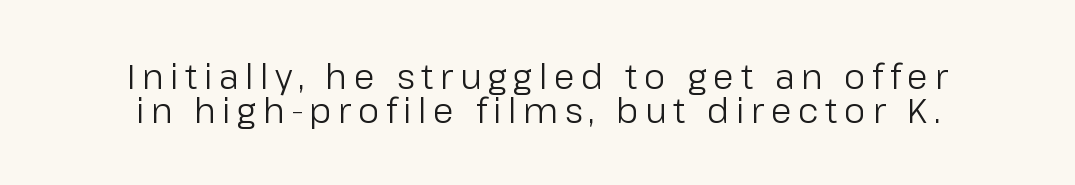
Q: Is the text bold? A: No.
Q: Is the text italic (slanted)? A: No, it is upright.
Q: Is the typeface a serif or a sans-serif typeface? A: Sans-serif.
Q: Is the text underlined? A: No.
Q: How is the paragraph aligned? A: Centered.
Q: Is the spacing between lines tight, normal or loose? A: Tight.
Q: Width (condensed, normal, or wide)? A: Normal.
Q: Stroke contrast? A: Low.
Q: x-height? A: Medium.
Q: Monospaced? A: No.
